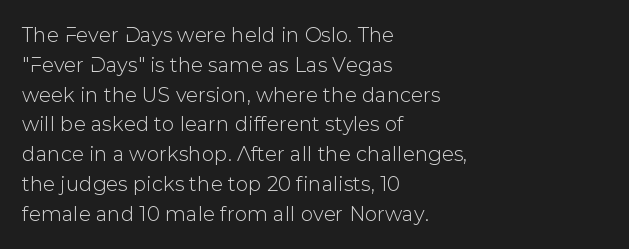
{"italic": "no", "underline": "no", "align": "left", "line_spacing": "normal", "line_spacing_ratio": 1.49, "letter_spacing": "normal", "letter_spacing_em": 0.0, "glyph_px": 20}
